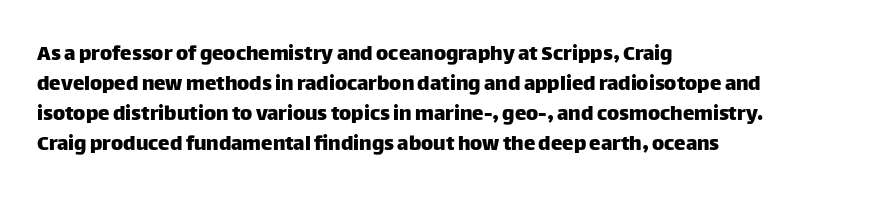
The image shows 23 px text type, upright; set left-aligned, normal line spacing (1.31x), normal letter spacing, not underlined.
